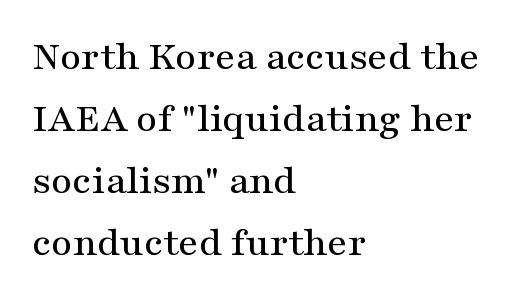
Evenly set lines give the paragraph a standard silhouette. Yep, those are serifs on the letters. The setting favours the left margin, as ordinary paragraphs usually do. How are the letters spaced? Ordinarily, with no added tracking.
